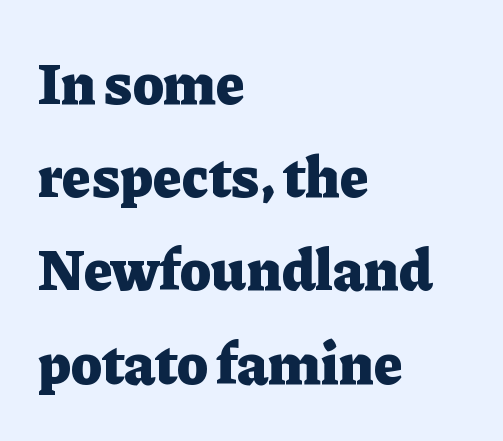
{"serif": "yes", "italic": "no", "bold": "yes", "weight": "heavy", "width": "normal", "stroke_contrast": "low", "x_height": "medium", "monospaced": "no", "underline": "no", "align": "left", "line_spacing": "normal", "line_spacing_ratio": 1.58, "letter_spacing": "normal", "letter_spacing_em": 0.0, "glyph_px": 59}
